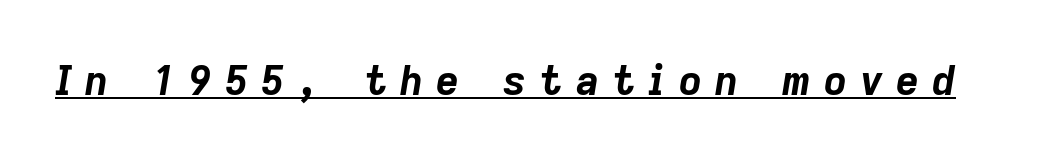
{"italic": "yes", "lean": "right", "slant_degrees": 9, "bold": "yes", "weight": "bold", "width": "normal", "stroke_contrast": "low", "x_height": "medium", "monospaced": "no", "underline": "yes", "letter_spacing": "wide", "letter_spacing_em": 0.33, "glyph_px": 40}
